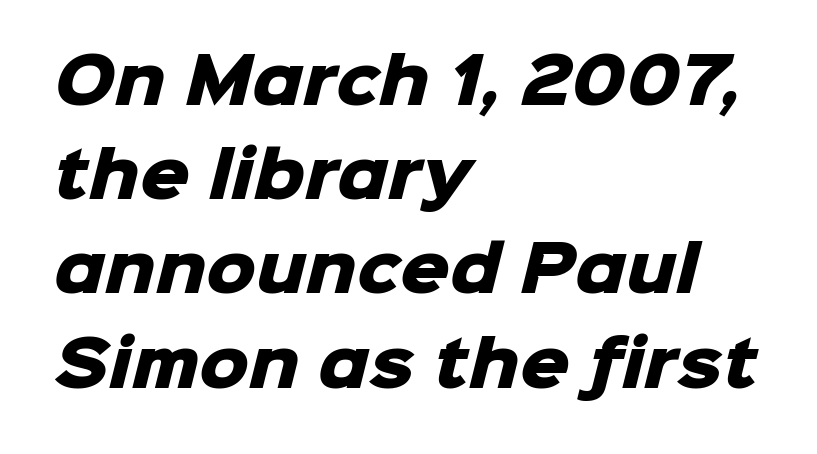
Q: Is the text bold? A: Yes.
Q: Is the typeface a serif or a sans-serif typeface? A: Sans-serif.
Q: Is the text underlined? A: No.
Q: How is the paragraph aligned? A: Left-aligned.
Q: Is the spacing between letters normal or unusually wide? A: Normal.
Q: Is the spacing between lines tight, normal or loose? A: Normal.
Q: Width (condensed, normal, or wide)? A: Normal.
Q: Stroke contrast? A: Low.
Q: x-height? A: Medium.
Q: Monospaced? A: No.
